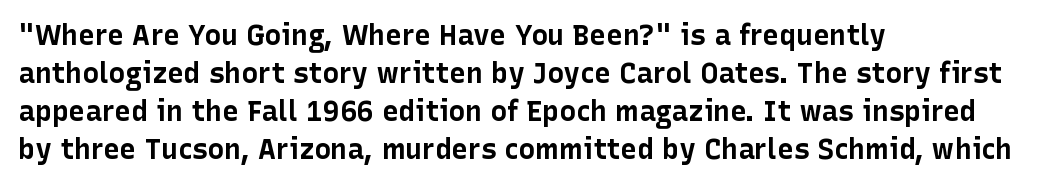
The space beneath each line is pristine and unruled. The characters look thick and weighty, a clear bold. Note the varied advance widths — an 'i' is clearly narrower than an 'm'. Unlike a traditional serif, this face leaves its strokes unadorned.
